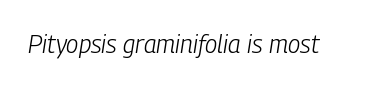
{"italic": "yes", "lean": "right", "slant_degrees": 9, "bold": "no", "underline": "no", "letter_spacing": "normal", "letter_spacing_em": 0.0, "glyph_px": 25}
